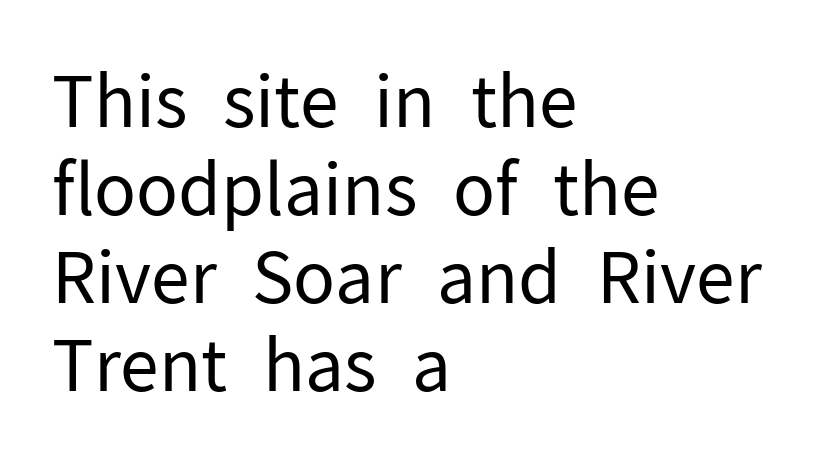
Nothing heavy about these letters — not bold at all. Honestly, the letter spacing is just normal — you wouldn't notice it. Classification — sans serif. Rule under the text: the space is simply empty.
